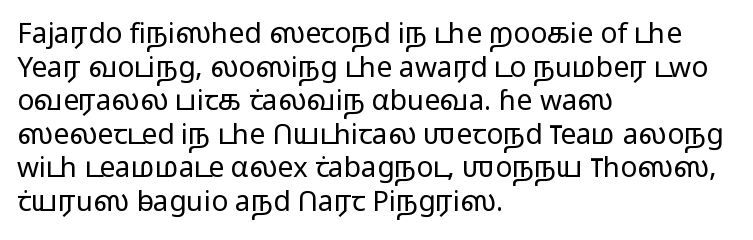
{"serif": "no", "italic": "no", "bold": "no", "weight": "light", "width": "wide", "stroke_contrast": "low", "x_height": "medium", "monospaced": "no", "underline": "no", "align": "left", "line_spacing_ratio": 1.2, "letter_spacing": "normal", "letter_spacing_em": 0.0, "glyph_px": 28}
